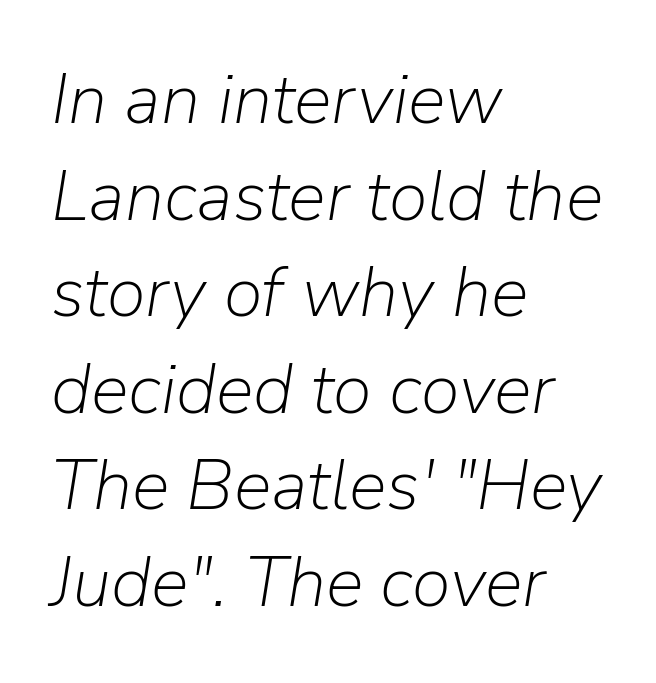
The image shows 71 px light type, italic (leaning right); set left-aligned, normal line spacing (1.36x), normal letter spacing, not underlined; low stroke contrast and a medium x-height.
